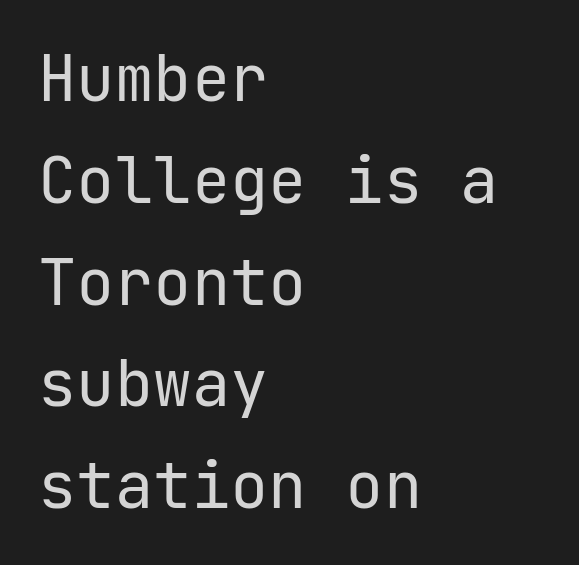
Q: Is the text bold? A: No.
Q: Is the text italic (slanted)? A: No, it is upright.
Q: Is the typeface a serif or a sans-serif typeface? A: Sans-serif.
Q: Is the text underlined? A: No.
Q: How is the paragraph aligned? A: Left-aligned.
Q: Is the spacing between letters normal or unusually wide? A: Normal.
Q: Is the spacing between lines tight, normal or loose? A: Normal.
Q: Width (condensed, normal, or wide)? A: Normal.
Q: Stroke contrast? A: Low.
Q: x-height? A: Medium.
Q: Monospaced? A: Yes.
